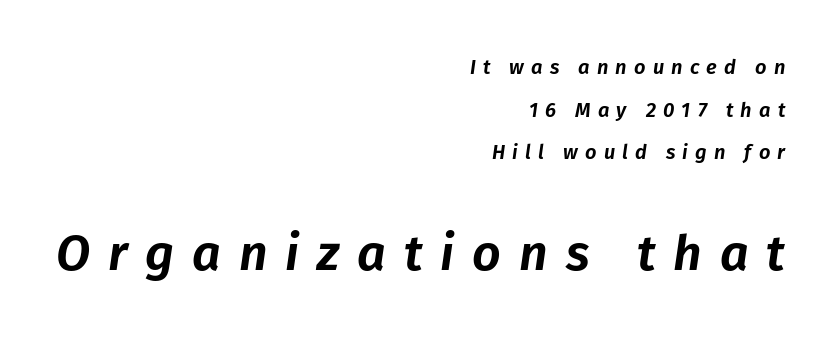
Q: Is the text italic (slanted)? A: Yes, it leans right by about 8 degrees.
Q: Is the text underlined? A: No.
Q: How is the paragraph aligned? A: Right-aligned.
Q: Is the spacing between letters normal or unusually wide? A: Unusually wide.
Q: Is the spacing between lines tight, normal or loose? A: Loose.
Q: Which block of text is set in a larger size, the first (top) or the second (bottom)? A: The second (bottom) one.
Q: Width (condensed, normal, or wide)? A: Normal.
Q: Stroke contrast? A: Low.
Q: x-height? A: Medium.
Q: Monospaced? A: No.
